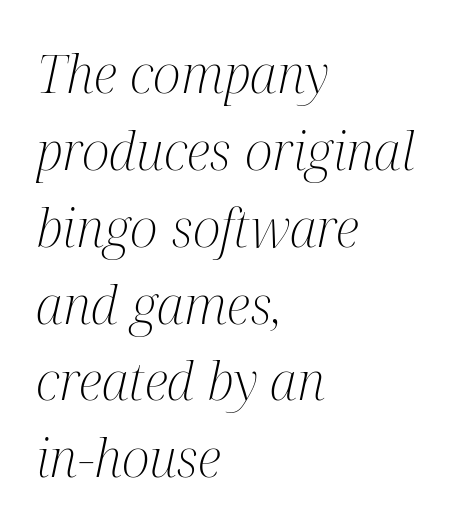
{"serif": "yes", "italic": "yes", "lean": "right", "slant_degrees": 12, "bold": "no", "weight": "light", "width": "condensed", "stroke_contrast": "medium", "x_height": "medium", "monospaced": "no", "underline": "no", "align": "left", "line_spacing": "normal", "line_spacing_ratio": 1.45, "letter_spacing": "normal", "letter_spacing_em": 0.0, "glyph_px": 53}
